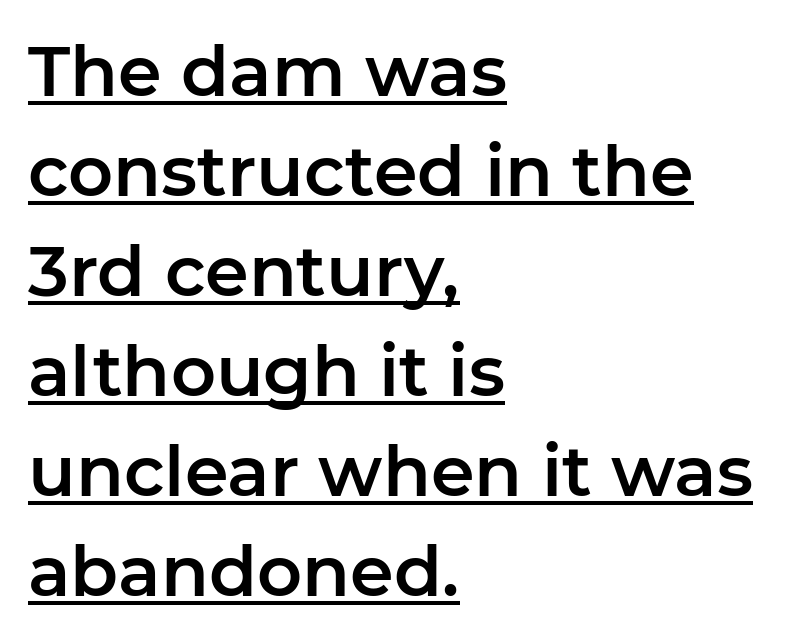
{"serif": "no", "italic": "no", "width": "normal", "stroke_contrast": "low", "x_height": "medium", "monospaced": "no", "underline": "yes", "align": "left", "line_spacing": "normal", "line_spacing_ratio": 1.43, "letter_spacing": "normal", "letter_spacing_em": 0.0, "glyph_px": 70}
